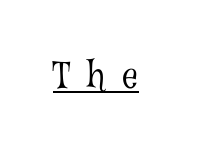
Are there feet on the stems? There are — it's a serif. Check the space under the baseline: a stroke is drawn there. Observe the wide spacing: letters keep a clear distance from each other. The face looks like a standard text weight, possibly lighter. Character widths vary here, with narrow letters taking less room than wide ones.
